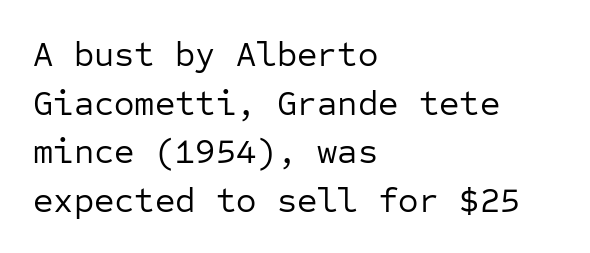
{"serif": "no", "italic": "no", "bold": "no", "weight": "regular", "width": "normal", "stroke_contrast": "low", "x_height": "medium", "monospaced": "yes", "underline": "no", "align": "left", "line_spacing": "normal", "line_spacing_ratio": 1.39, "letter_spacing": "normal", "letter_spacing_em": 0.0, "glyph_px": 35}
